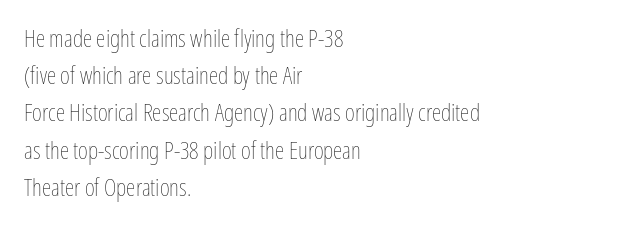
{"italic": "no", "bold": "no", "underline": "no", "align": "left", "line_spacing": "normal", "line_spacing_ratio": 1.55, "letter_spacing": "normal", "letter_spacing_em": 0.0, "glyph_px": 24}
